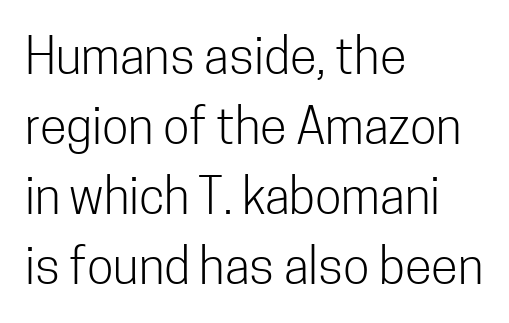
The image shows 49 px light, condensed sans-serif type, upright; set left-aligned, normal line spacing (1.43x), normal letter spacing, not underlined; low stroke contrast and a medium x-height.
